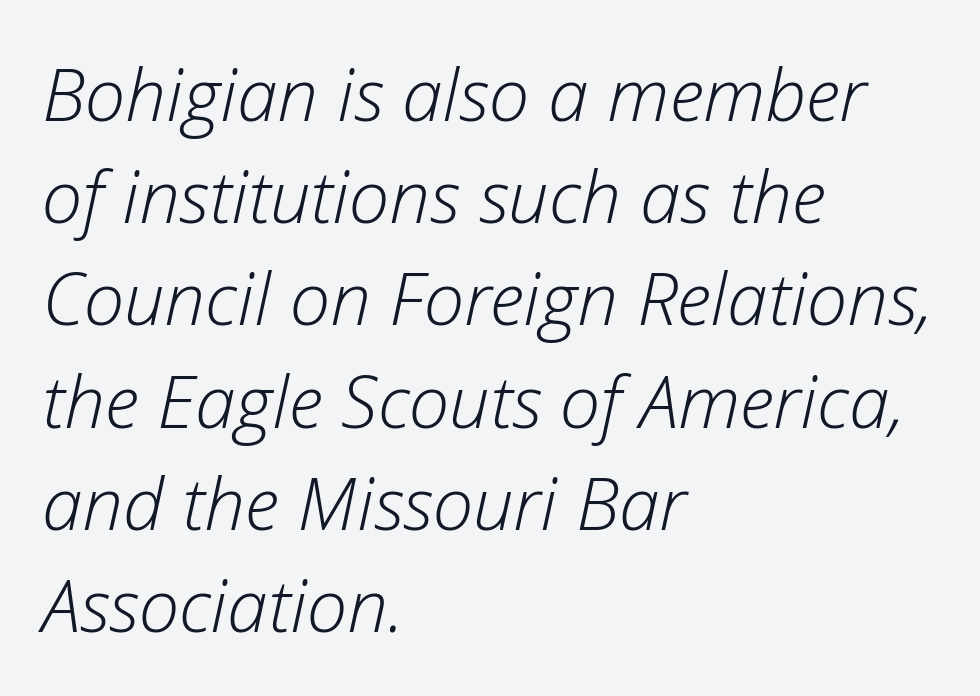
The image shows 73 px light type, italic (leaning right); set left-aligned, normal line spacing (1.4x), normal letter spacing, not underlined; low stroke contrast and a medium x-height.
